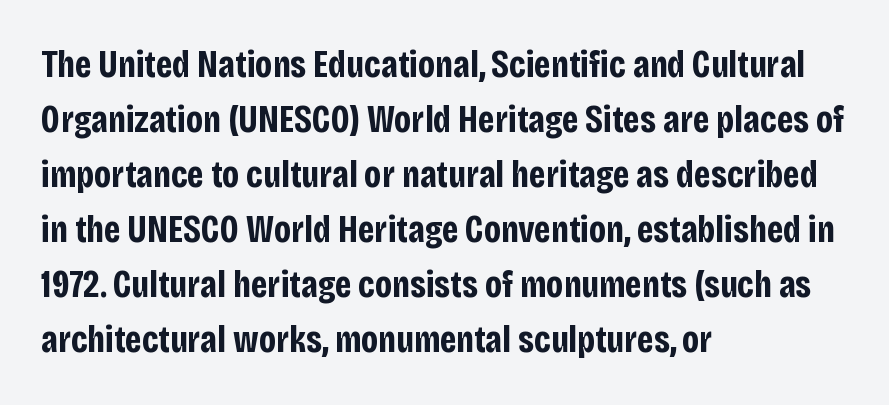
Q: Is the text bold? A: Yes.
Q: Is the text italic (slanted)? A: No, it is upright.
Q: Is the typeface a serif or a sans-serif typeface? A: Sans-serif.
Q: Is the text underlined? A: No.
Q: How is the paragraph aligned? A: Left-aligned.
Q: Is the spacing between letters normal or unusually wide? A: Normal.
Q: Is the spacing between lines tight, normal or loose? A: Normal.
Q: Width (condensed, normal, or wide)? A: Condensed.
Q: Stroke contrast? A: Low.
Q: x-height? A: Large.
Q: Monospaced? A: No.
